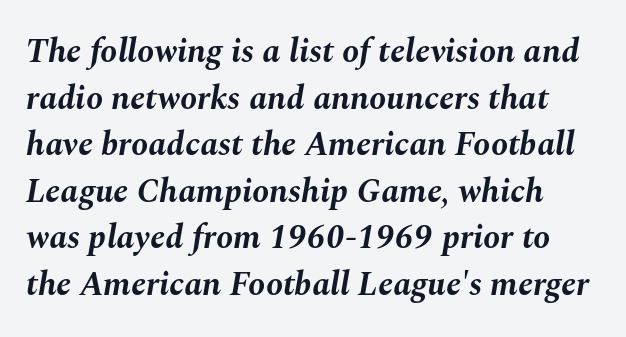
Style check: oblique. Heavy-handed strokes throughout: this text is bold. Unmarked baselines from the first word to the last. Does the leading feel generous? No, just average. The rendering uses natural spacing where letterforms have individual widths.
